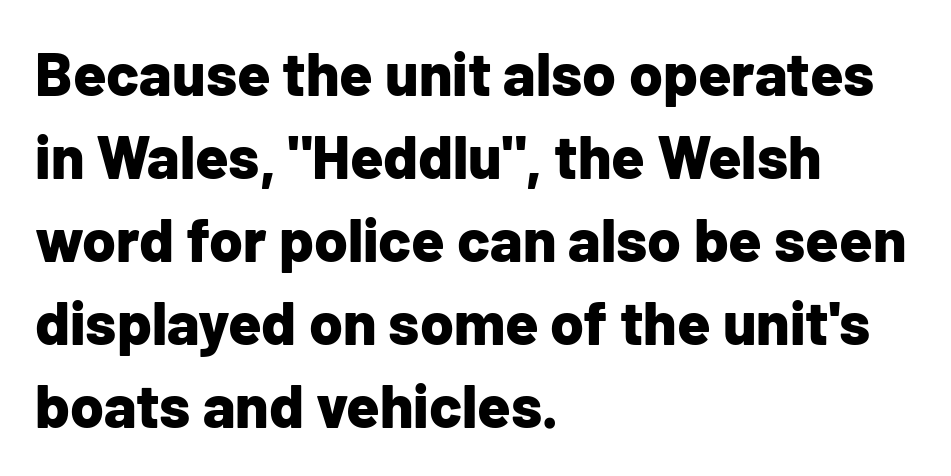
The image shows 61 px bold sans-serif type, upright; set left-aligned, normal line spacing (1.36x), normal letter spacing, not underlined; low stroke contrast and a medium x-height.
